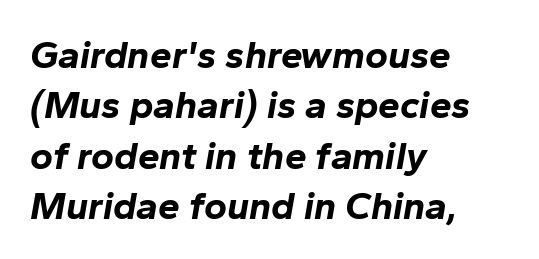
Q: Is the text bold? A: Yes.
Q: Is the text italic (slanted)? A: Yes, it leans right by about 10 degrees.
Q: Is the text underlined? A: No.
Q: How is the paragraph aligned? A: Left-aligned.
Q: Is the spacing between letters normal or unusually wide? A: Normal.
Q: Is the spacing between lines tight, normal or loose? A: Normal.
Q: Width (condensed, normal, or wide)? A: Normal.
Q: Stroke contrast? A: Low.
Q: x-height? A: Medium.
Q: Monospaced? A: No.
